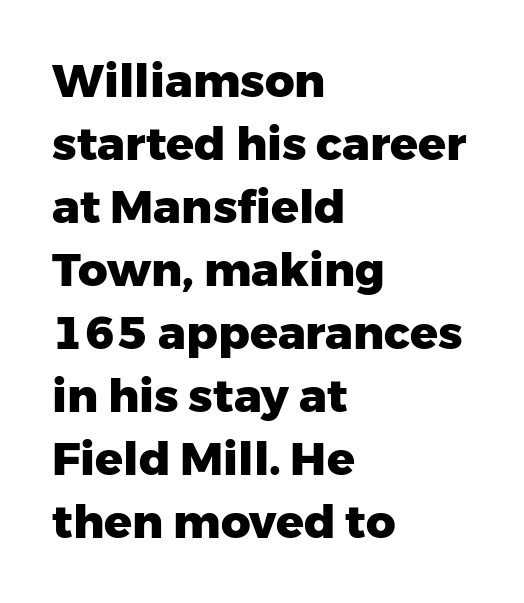
The image shows 46 px heavy sans-serif type, upright; set left-aligned, normal line spacing (1.37x), normal letter spacing, not underlined; low stroke contrast and a medium x-height.
